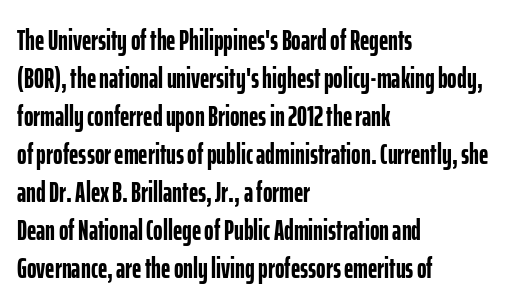
The image shows 29 px semibold, condensed sans-serif type, upright; set left-aligned, normal line spacing (1.31x), normal letter spacing, not underlined; low stroke contrast and a medium x-height.
